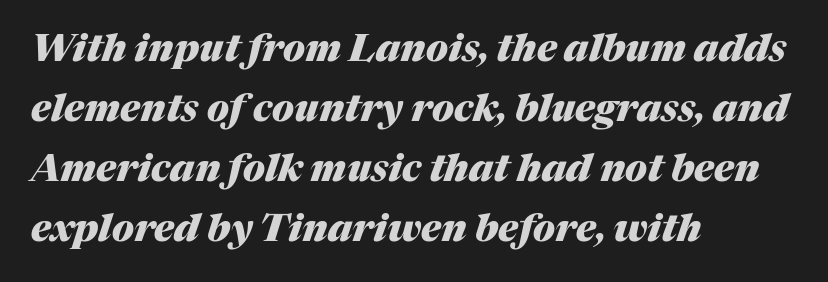
Any mark beneath the type? The region is blank. If you drew a line through each stem, it would be angled. The text block is weighted toward the left margin, trailing off unevenly rightward. Every letter is thick-stroked: bold, no question. The lines sit at an ordinary, default distance from one another.
